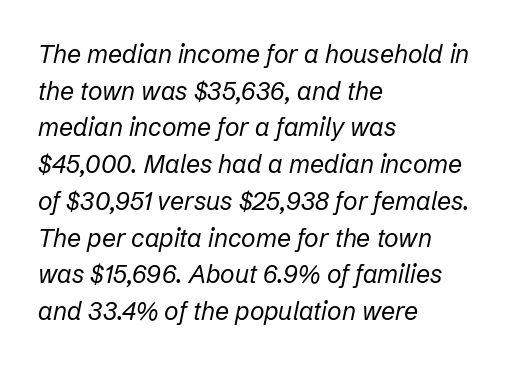
{"italic": "yes", "lean": "right", "slant_degrees": 12, "bold": "no", "underline": "no", "align": "left", "line_spacing": "normal", "line_spacing_ratio": 1.47, "letter_spacing": "normal", "letter_spacing_em": 0.0, "glyph_px": 25}
